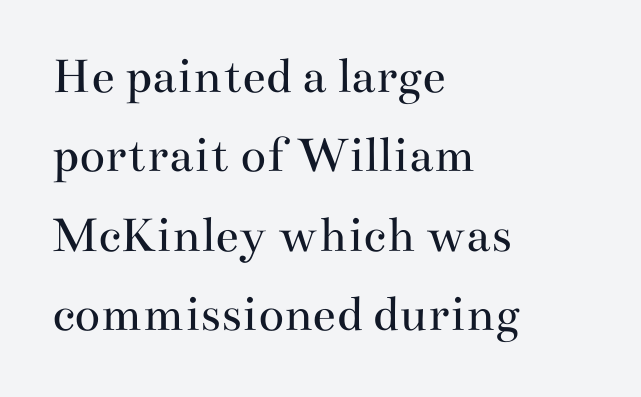
The image shows 53 px regular-weight, wide serif type, upright; set left-aligned, normal line spacing (1.5x), normal letter spacing, not underlined; medium stroke contrast and a small x-height.
